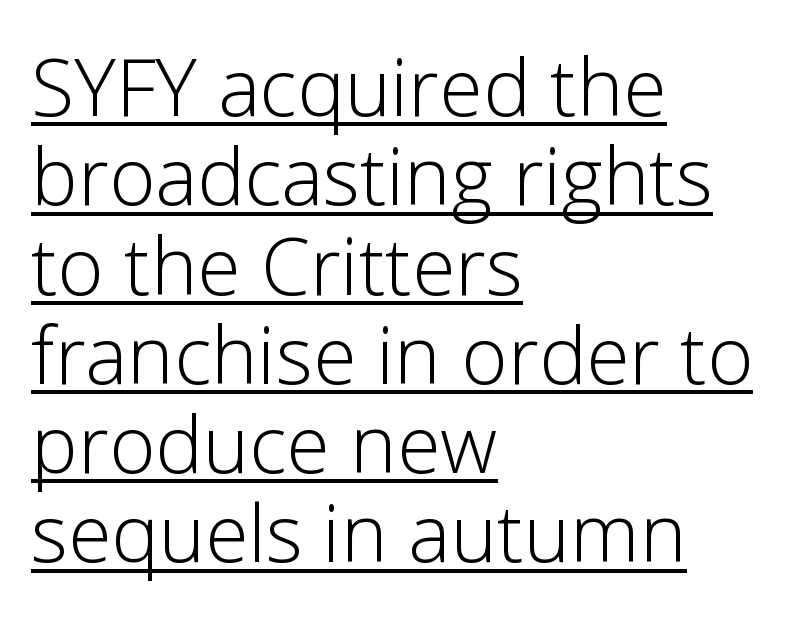
The image shows 79 px light sans-serif type, upright; set left-aligned, tight line spacing (1.13x), normal letter spacing, underlined; low stroke contrast and a medium x-height.
